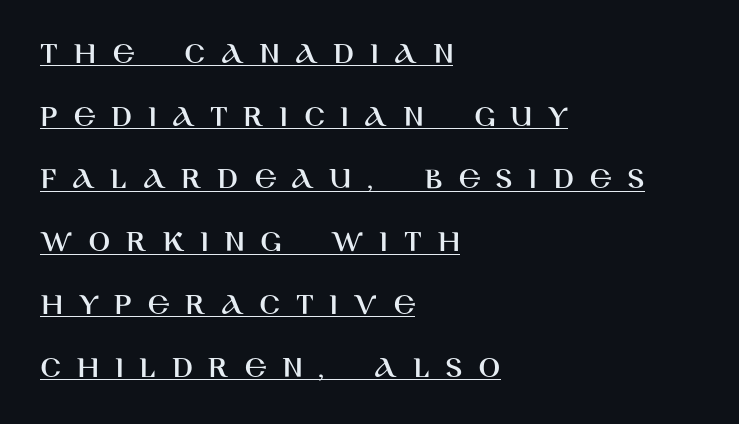
{"serif": "no", "italic": "no", "width": "normal", "stroke_contrast": "high", "x_height": "large", "monospaced": "no", "underline": "yes", "align": "left", "line_spacing": "loose", "line_spacing_ratio": 1.96, "letter_spacing": "wide", "letter_spacing_em": 0.49, "glyph_px": 32}
